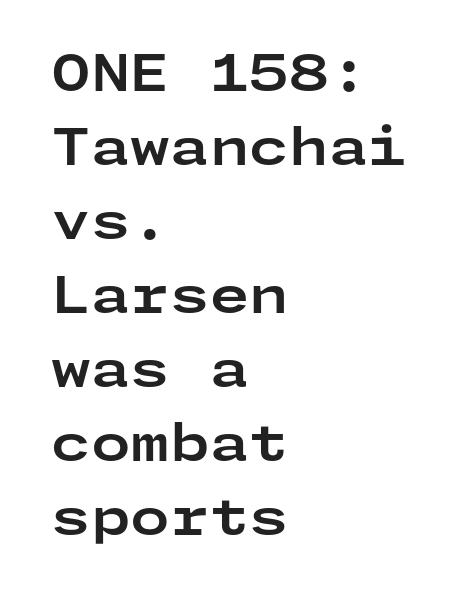
The image shows 51 px bold, wide sans-serif type, upright; set left-aligned, normal line spacing (1.45x), normal letter spacing, not underlined; low stroke contrast and a medium x-height.
